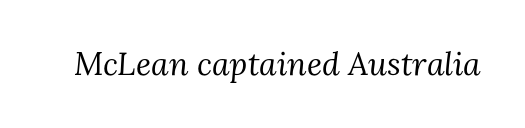
{"serif": "yes", "italic": "yes", "lean": "right", "slant_degrees": 3, "bold": "no", "weight": "regular", "width": "normal", "stroke_contrast": "medium", "x_height": "medium", "monospaced": "no", "underline": "no", "letter_spacing": "normal", "letter_spacing_em": 0.0, "glyph_px": 32}
